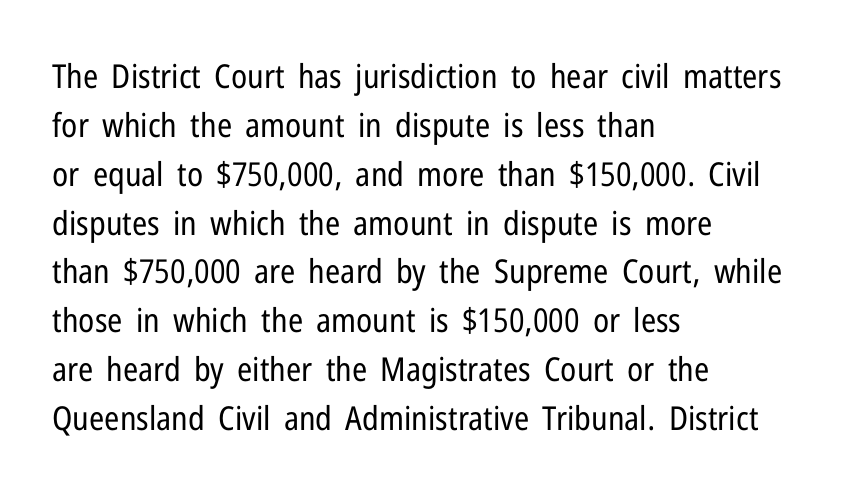
You could not count columns in this text — the font is proportionally spaced. Weight: in the light-to-regular range. When letters stand straight like this, we call the style roman or upright. Examine the stroke ends and you'll find no serifs.
